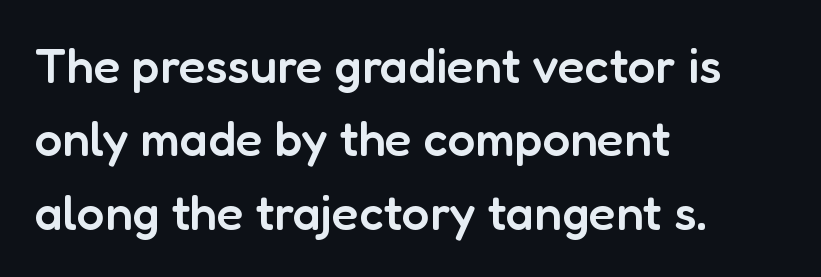
The image shows 49 px semibold sans-serif type, upright; set left-aligned, normal line spacing (1.5x), normal letter spacing, not underlined; low stroke contrast and a medium x-height.
